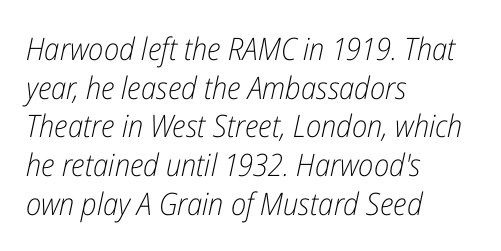
Q: Is the text bold? A: No.
Q: Is the text italic (slanted)? A: Yes, it leans right by about 12 degrees.
Q: Is the text underlined? A: No.
Q: How is the paragraph aligned? A: Left-aligned.
Q: Is the spacing between letters normal or unusually wide? A: Normal.
Q: Is the spacing between lines tight, normal or loose? A: Normal.
Q: Width (condensed, normal, or wide)? A: Condensed.
Q: Stroke contrast? A: Low.
Q: x-height? A: Medium.
Q: Monospaced? A: No.
